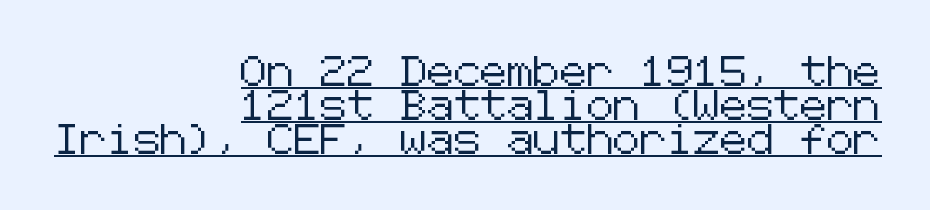
The image shows 30 px sans-serif type, upright; set right-aligned, tight line spacing (1.13x), normal letter spacing, underlined; low stroke contrast and a medium x-height.
